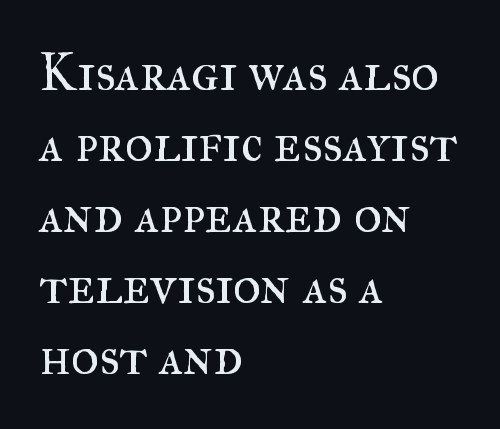
{"serif": "yes", "italic": "no", "bold": "no", "weight": "regular", "width": "normal", "stroke_contrast": "medium", "x_height": "small", "monospaced": "no", "underline": "no", "align": "left", "line_spacing": "normal", "line_spacing_ratio": 1.34, "letter_spacing": "normal", "letter_spacing_em": 0.0, "glyph_px": 53}
